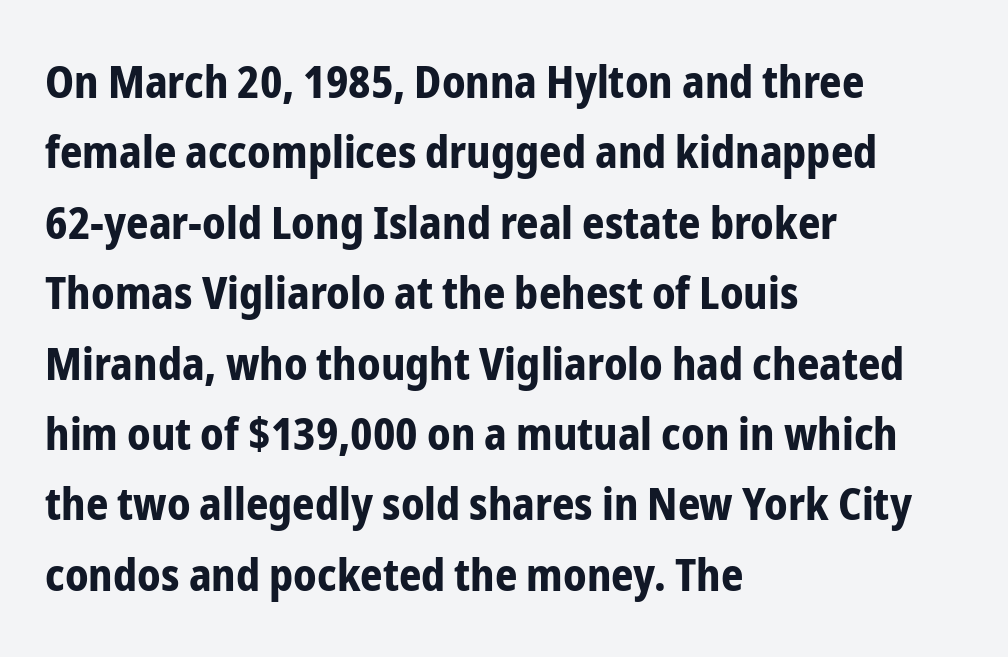
The image shows 44 px bold, condensed sans-serif type, upright; set left-aligned, normal line spacing (1.6x), normal letter spacing, not underlined; low stroke contrast and a medium x-height.
